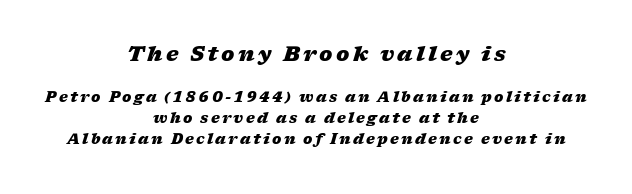
Q: Is the text bold? A: Yes.
Q: Is the text italic (slanted)? A: Yes, it leans right by about 17 degrees.
Q: Is the text underlined? A: No.
Q: How is the paragraph aligned? A: Centered.
Q: Is the spacing between lines tight, normal or loose? A: Normal.
Q: Which block of text is set in a larger size, the first (top) or the second (bottom)? A: The first (top) one.
